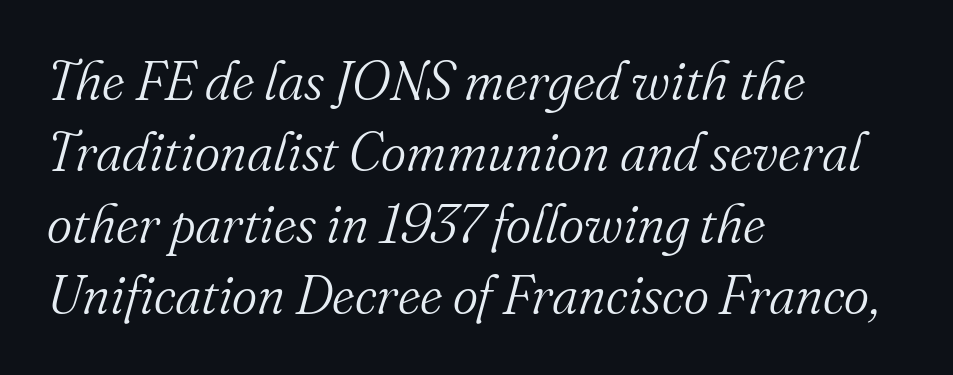
The image shows 54 px light serif type, italic (leaning right); set left-aligned, normal line spacing (1.32x), normal letter spacing, not underlined; medium stroke contrast and a small x-height.
